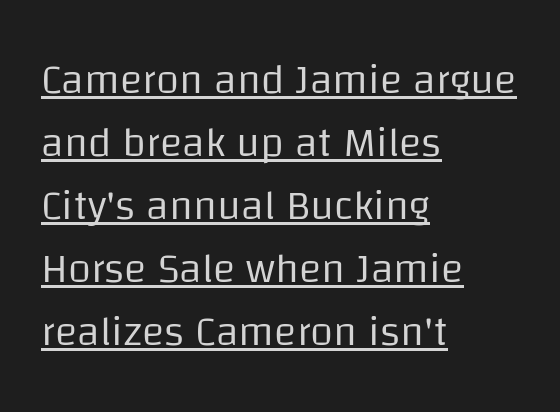
The image shows 42 px regular-weight sans-serif type, upright; set left-aligned, normal line spacing (1.5x), normal letter spacing, underlined; low stroke contrast and a large x-height.
